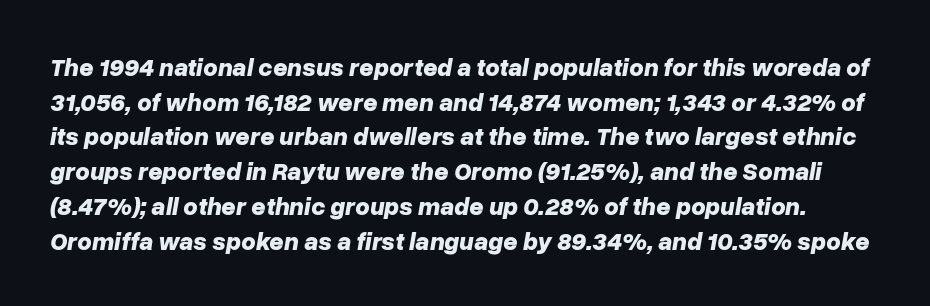
The image shows 25 px bold type, italic (leaning right); set normal line spacing (1.39x), normal letter spacing, not underlined.
